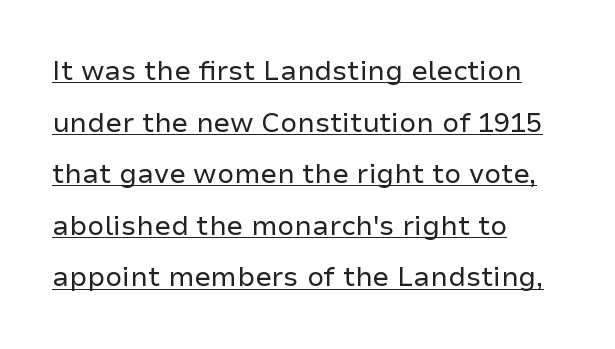
The image shows 27 px text type, upright; set left-aligned, loose line spacing (1.91x), normal letter spacing, underlined.
